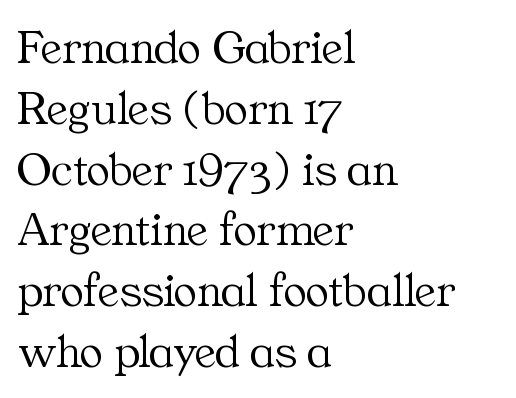
Q: Is the text bold? A: No.
Q: Is the text italic (slanted)? A: No, it is upright.
Q: Is the typeface a serif or a sans-serif typeface? A: Serif.
Q: Is the text underlined? A: No.
Q: How is the paragraph aligned? A: Left-aligned.
Q: Is the spacing between letters normal or unusually wide? A: Normal.
Q: Width (condensed, normal, or wide)? A: Normal.
Q: Stroke contrast? A: Medium.
Q: x-height? A: Medium.
Q: Monospaced? A: No.
